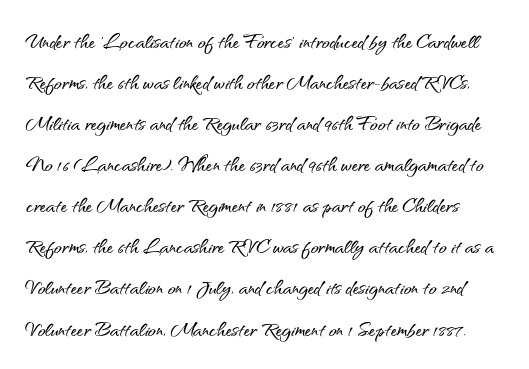
The image shows 26 px text type; set normal line spacing (1.58x), normal letter spacing, not underlined.
